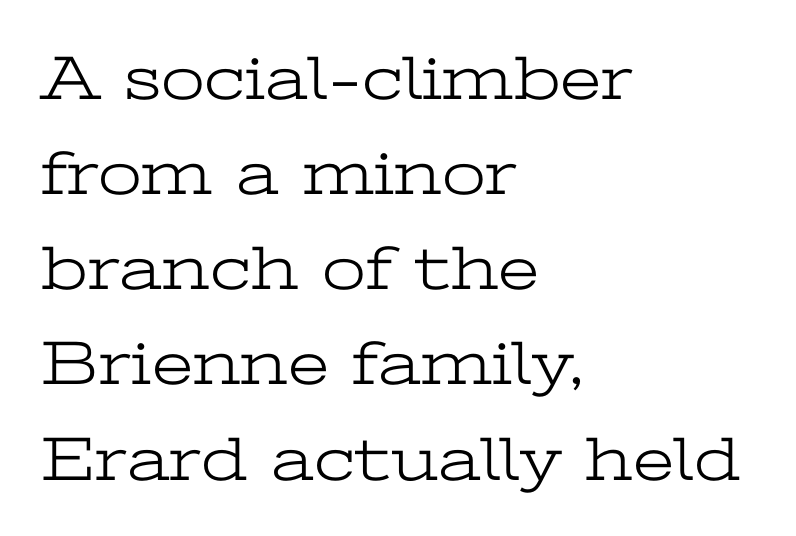
Q: Is the text bold? A: No.
Q: Is the text italic (slanted)? A: No, it is upright.
Q: Is the typeface a serif or a sans-serif typeface? A: Serif.
Q: Is the text underlined? A: No.
Q: How is the paragraph aligned? A: Left-aligned.
Q: Is the spacing between letters normal or unusually wide? A: Normal.
Q: Is the spacing between lines tight, normal or loose? A: Normal.
Q: Width (condensed, normal, or wide)? A: Wide.
Q: Stroke contrast? A: Low.
Q: x-height? A: Medium.
Q: Monospaced? A: No.
